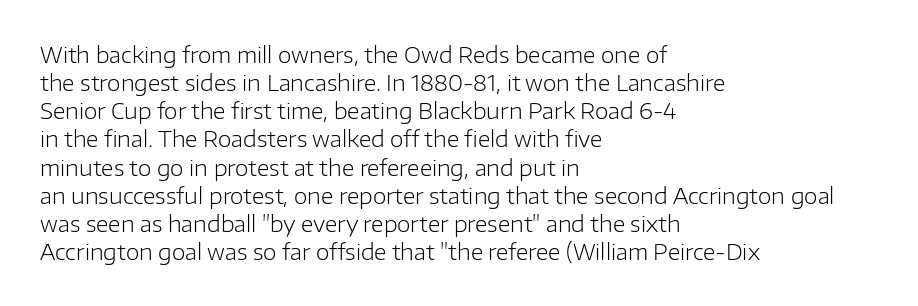
Normally led — the rows are evenly, conventionally spaced. Underlining? Definitely not there. The axis of the letterforms is exactly vertical. The passage is arranged the way most books set body copy — flush left. Default kerning and tracking; the words read as compact shapes.
